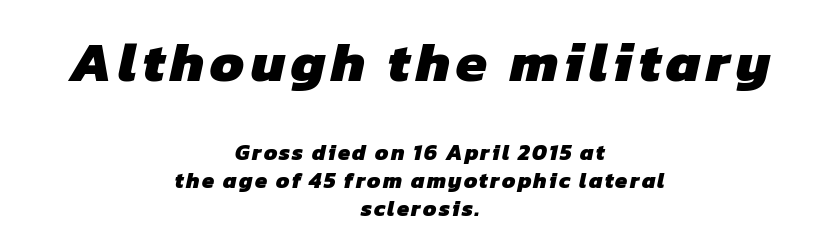
Q: Is the text bold? A: Yes.
Q: Is the typeface a serif or a sans-serif typeface? A: Sans-serif.
Q: Is the text underlined? A: No.
Q: How is the paragraph aligned? A: Centered.
Q: Is the spacing between lines tight, normal or loose? A: Normal.
Q: Which block of text is set in a larger size, the first (top) or the second (bottom)? A: The first (top) one.
Q: Width (condensed, normal, or wide)? A: Normal.
Q: Stroke contrast? A: Low.
Q: x-height? A: Medium.
Q: Monospaced? A: No.
